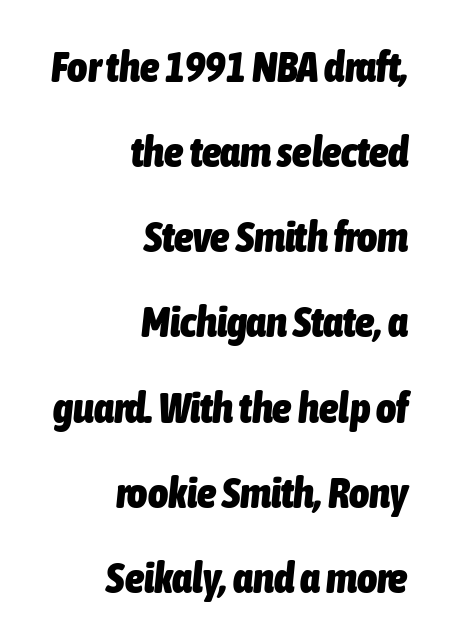
{"italic": "yes", "lean": "right", "slant_degrees": 6, "bold": "yes", "weight": "heavy", "width": "condensed", "stroke_contrast": "low", "x_height": "medium", "monospaced": "no", "underline": "no", "align": "right", "line_spacing": "loose", "line_spacing_ratio": 1.98, "letter_spacing": "normal", "letter_spacing_em": 0.0, "glyph_px": 43}
